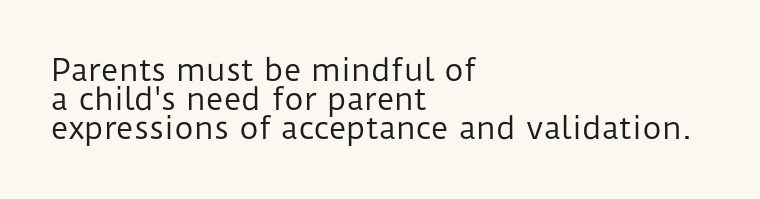
Q: Is the text bold? A: No.
Q: Is the text italic (slanted)? A: No, it is upright.
Q: Is the typeface a serif or a sans-serif typeface? A: Sans-serif.
Q: Is the text underlined? A: No.
Q: How is the paragraph aligned? A: Left-aligned.
Q: Is the spacing between letters normal or unusually wide? A: Normal.
Q: Is the spacing between lines tight, normal or loose? A: Tight.
Q: Width (condensed, normal, or wide)? A: Normal.
Q: Stroke contrast? A: Low.
Q: x-height? A: Medium.
Q: Monospaced? A: No.
